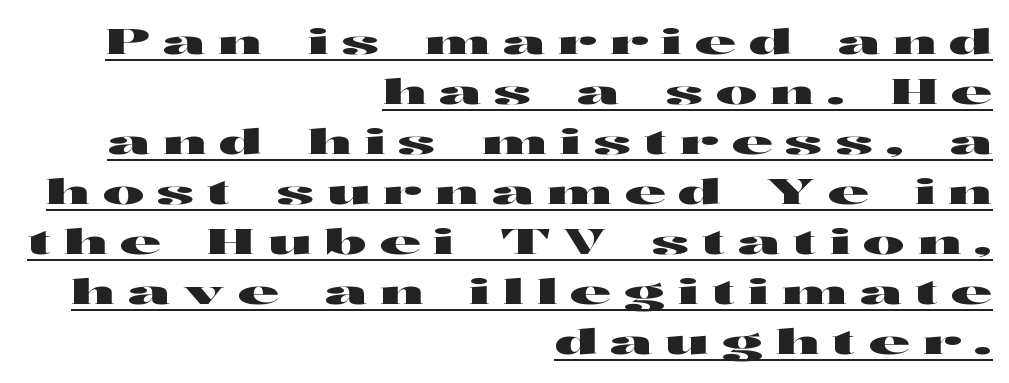
{"serif": "no", "italic": "no", "width": "wide", "stroke_contrast": "high", "x_height": "medium", "monospaced": "no", "underline": "yes", "align": "right", "line_spacing": "normal", "line_spacing_ratio": 1.43, "letter_spacing": "wide", "letter_spacing_em": 0.37, "glyph_px": 35}
